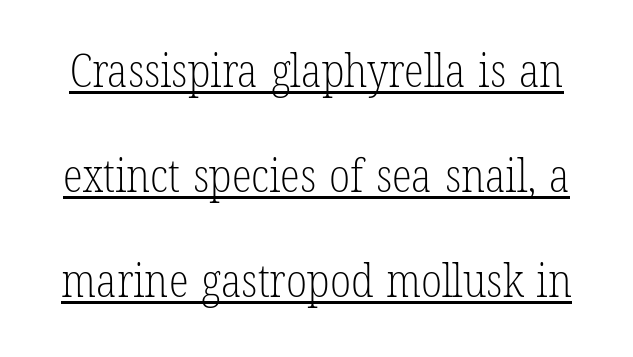
The image shows 46 px light, condensed serif type, upright; set loose line spacing (2.28x), normal letter spacing, underlined; low stroke contrast and a medium x-height.
